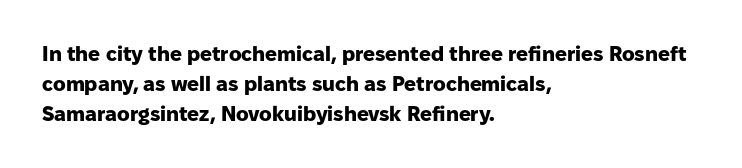
The image shows 21 px bold type, upright; set left-aligned, normal line spacing (1.44x), normal letter spacing, not underlined.
